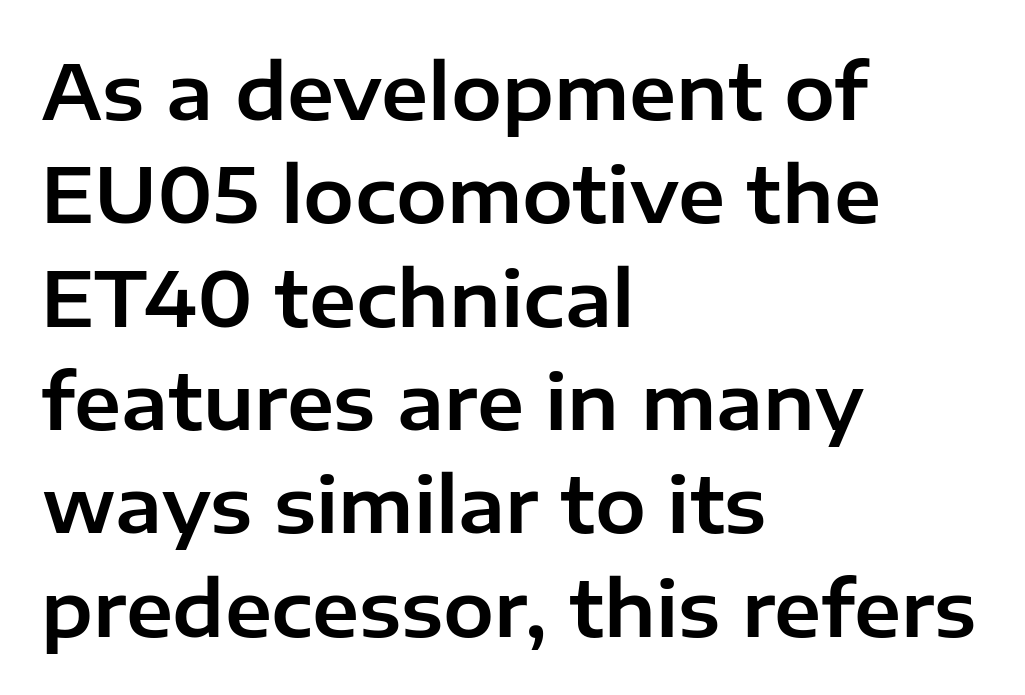
Lines of text with bare space underneath. These lines are rendered in a variable-pitch font. Look at the bottom of the vertical strokes: they stop flat, with no serifs. The font's upright variant was chosen for this text. You could call the tracking neutral — neither tight nor loose.
